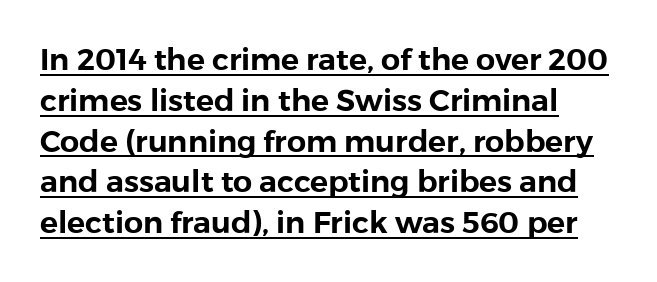
{"serif": "no", "italic": "no", "width": "normal", "stroke_contrast": "low", "x_height": "medium", "monospaced": "no", "underline": "yes", "align": "left", "line_spacing": "normal", "line_spacing_ratio": 1.36, "letter_spacing": "normal", "letter_spacing_em": 0.0, "glyph_px": 30}
